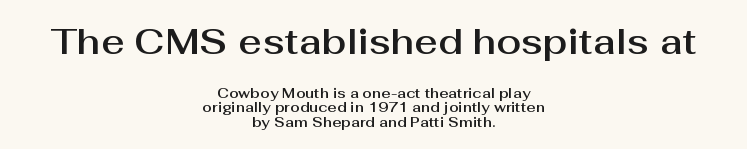
The image shows 36 px sans-serif type, upright; set centered, tight line spacing (1.03x), normal letter spacing, not underlined; the first (top) block is 2.57x larger; medium stroke contrast and a medium x-height.
